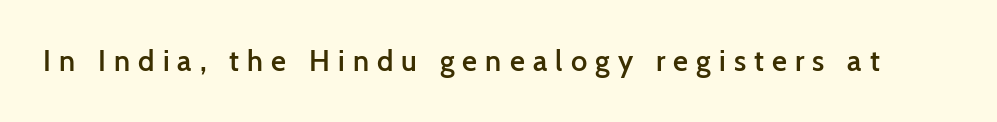
{"serif": "no", "italic": "no", "bold": "semi", "weight": "semibold", "width": "normal", "stroke_contrast": "low", "x_height": "medium", "monospaced": "no", "underline": "no", "letter_spacing": "wide", "letter_spacing_em": 0.28, "glyph_px": 29}
